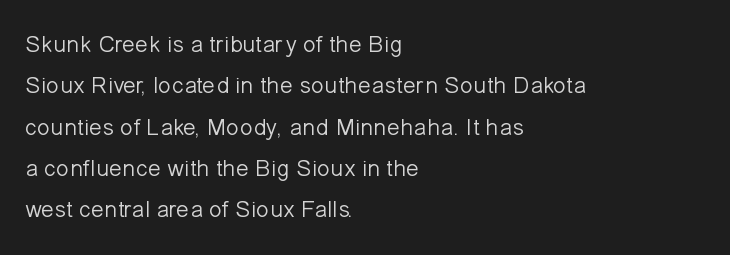
The image shows 24 px text type, upright; set left-aligned, line spacing 1.72x, normal letter spacing, not underlined.
